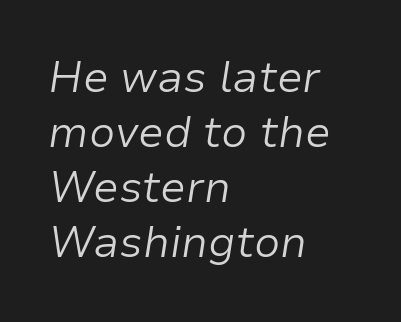
{"italic": "yes", "lean": "right", "slant_degrees": 9, "bold": "no", "weight": "light", "width": "normal", "stroke_contrast": "low", "x_height": "medium", "monospaced": "no", "underline": "no", "align": "left", "line_spacing": "normal", "line_spacing_ratio": 1.28, "letter_spacing": "normal", "letter_spacing_em": 0.0, "glyph_px": 43}
